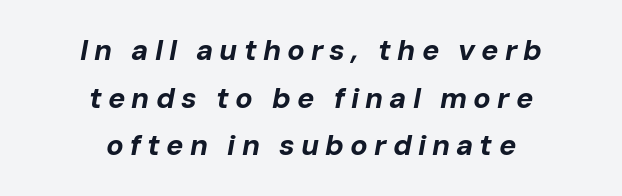
Compared with a flush-left layout, this one balances lines on the center instead. The passage shown leans; its letterforms are oblique. Compared with typical body copy, the letter spacing here is much looser. A normal amount of white space separates one row of letters from the next. Chunky letters — that's bold for sure. Do the characters align in a grid? No, the font is proportional.
